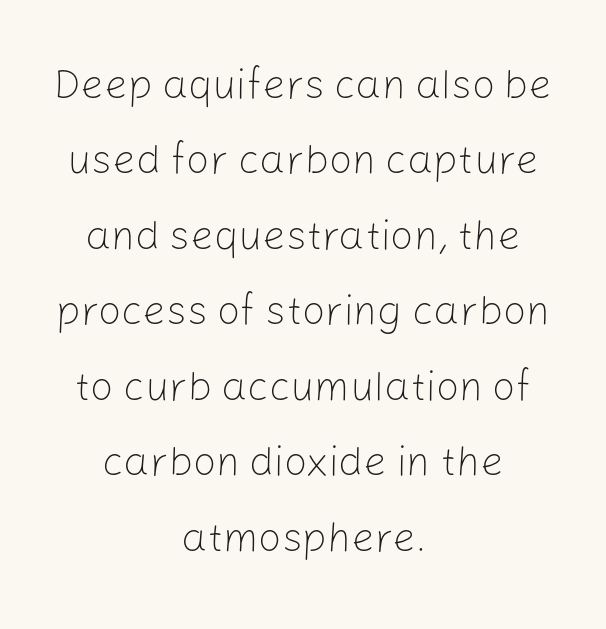
Descenders are the only things crossing below the line. Both edges are ragged and mirror each other, which tells us the setting is centered. Observe the absence of serifs on each vertical stroke in this sample. Here the designer chose a conventional face with non-uniform glyph widths.
